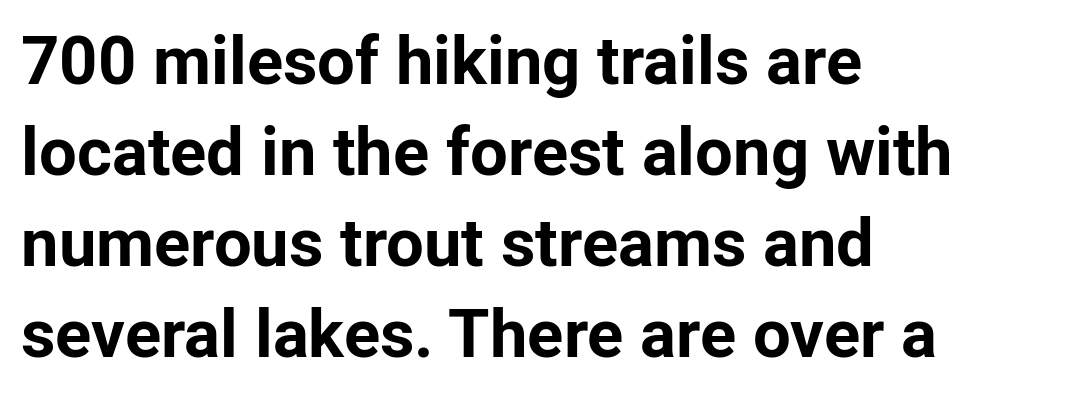
The image shows 67 px bold sans-serif type, upright; set left-aligned, normal line spacing (1.36x), normal letter spacing, not underlined; low stroke contrast and a medium x-height.
